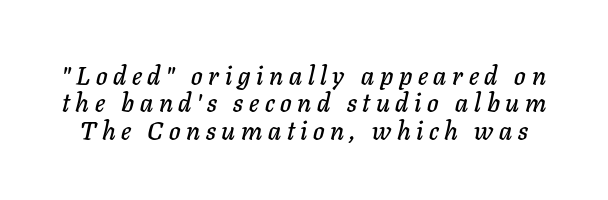
{"italic": "yes", "lean": "right", "slant_degrees": 11, "underline": "no", "line_spacing": "tight", "line_spacing_ratio": 1.05, "letter_spacing": "wide", "letter_spacing_em": 0.22, "glyph_px": 26}
